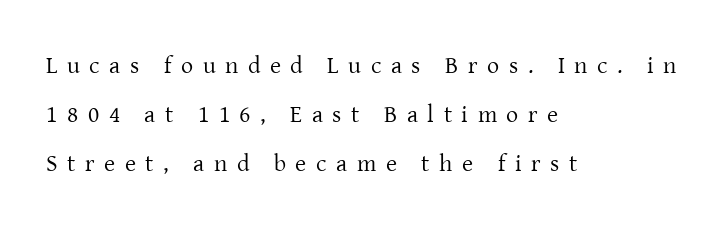
Q: Is the text bold? A: No.
Q: Is the text italic (slanted)? A: No, it is upright.
Q: Is the text underlined? A: No.
Q: How is the paragraph aligned? A: Left-aligned.
Q: Is the spacing between letters normal or unusually wide? A: Unusually wide.
Q: Is the spacing between lines tight, normal or loose? A: Loose.
